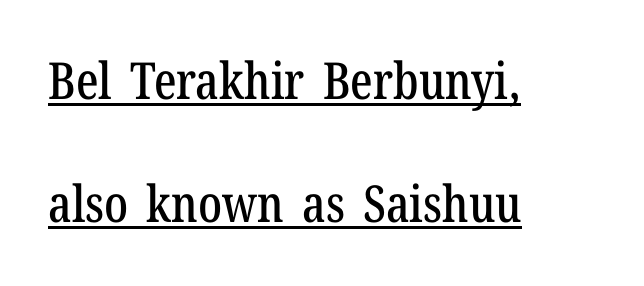
Underline: present. A typesetter would call this proportional, since set widths differ per character. Observe the serifs anchoring each vertical stroke in this sample. Widely set lines give the paragraph a tall, airy silhouette. Characters follow at the spacing the type designer built in.
